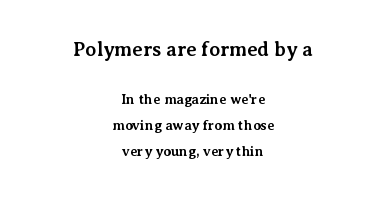
Underline: absent. The paragraph has two soft edges and a firm central axis. Chunky letters — that's bold for sure. Between these two stacked blocks, the higher one wins on size. The font's upright variant was chosen for this text.
